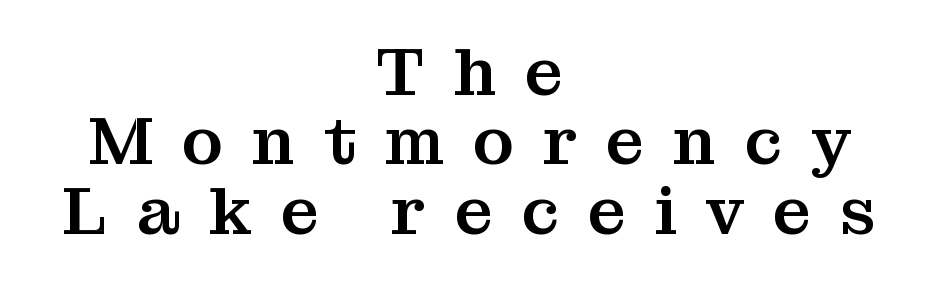
A typesetter would mark this as roman, not italic. The letters advance in unequal steps, a hallmark of proportional type. The designer dialed line spacing down below the default. Just letters on the line, the space beneath them empty. A serif font was chosen for this passage.
